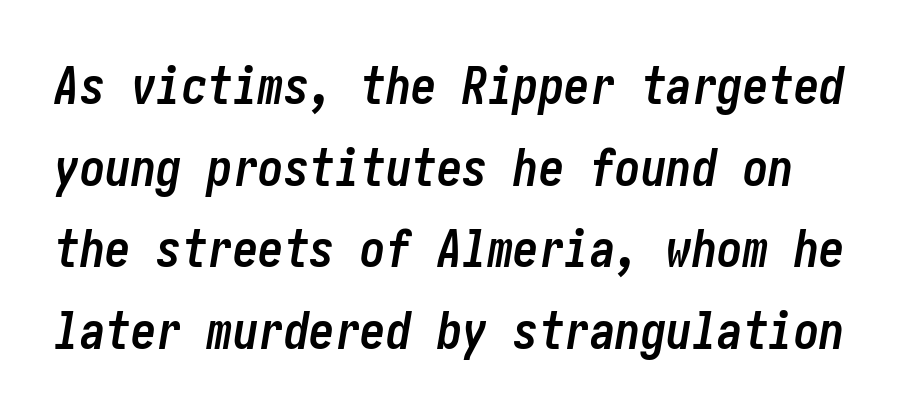
Q: Is the text bold? A: Yes.
Q: Is the text italic (slanted)? A: Yes, it leans right by about 10 degrees.
Q: Is the text underlined? A: No.
Q: Is the spacing between letters normal or unusually wide? A: Normal.
Q: Is the spacing between lines tight, normal or loose? A: Normal.
Q: Width (condensed, normal, or wide)? A: Condensed.
Q: Stroke contrast? A: Low.
Q: x-height? A: Medium.
